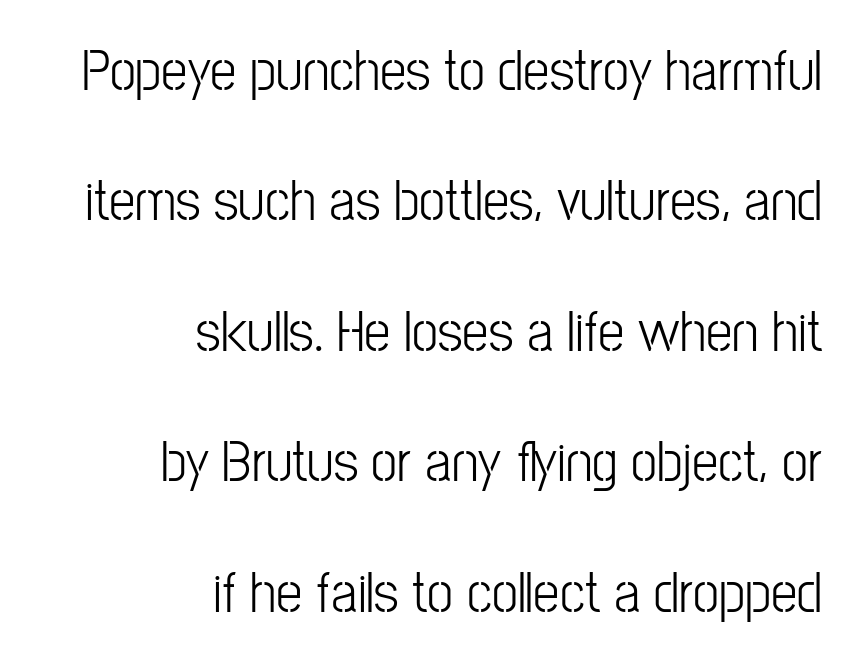
This block would shrink considerably if given ordinary leading; it's expanded now. Rendered with straight, roman letterforms. Each word holds together tightly as a unit, with standard inter-letter gaps. Looks like regular typesetting: each glyph gets only the width it needs. Unbolded letterforms with no extra heft. Grotesque or geometric, the face here clearly has no serifs.
